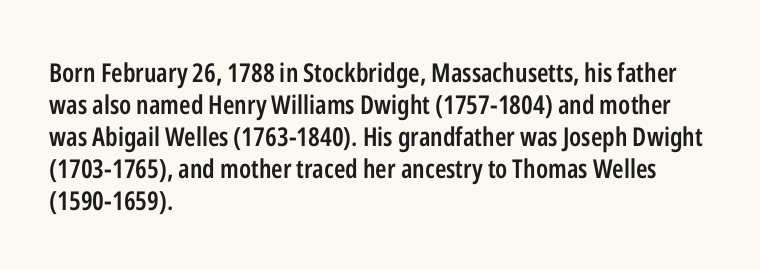
Each row of text sits above clean, open space. In CSS terms this would be text-align: left. Is the type bold? Partly — it's a semibold, heavier than regular but not fully bold. The font's upright variant was chosen for this text. Nothing unusual about the tracking: characters are spaced as the font intends.
